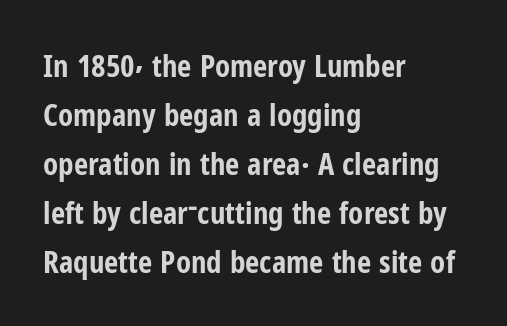
{"serif": "no", "italic": "no", "bold": "yes", "weight": "bold", "width": "condensed", "stroke_contrast": "low", "x_height": "medium", "monospaced": "no", "underline": "no", "align": "left", "line_spacing": "normal", "line_spacing_ratio": 1.58, "letter_spacing": "normal", "letter_spacing_em": 0.0, "glyph_px": 31}
